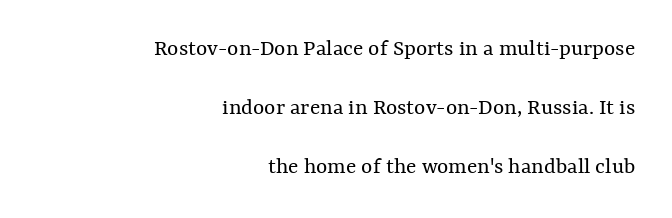
Q: Is the text bold? A: No.
Q: Is the text italic (slanted)? A: No, it is upright.
Q: Is the text underlined? A: No.
Q: How is the paragraph aligned? A: Right-aligned.
Q: Is the spacing between letters normal or unusually wide? A: Normal.
Q: Is the spacing between lines tight, normal or loose? A: Loose.
